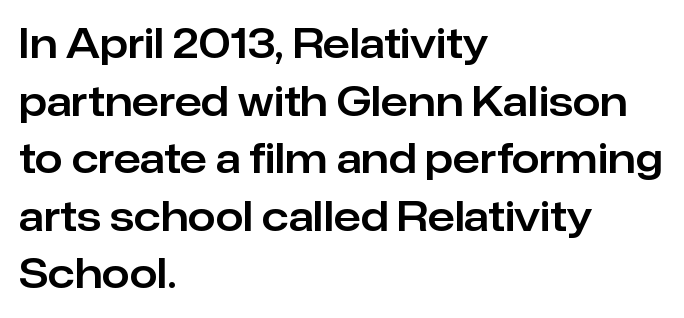
The image shows 40 px sans-serif type, upright; set left-aligned, normal line spacing (1.44x), normal letter spacing, not underlined; low stroke contrast and a medium x-height.
